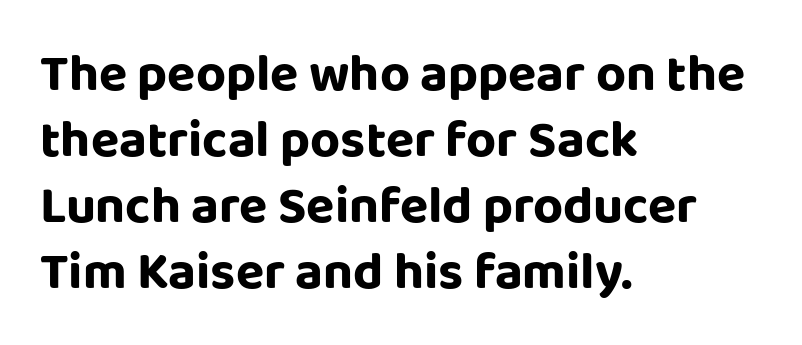
{"serif": "no", "italic": "no", "width": "normal", "stroke_contrast": "low", "x_height": "large", "monospaced": "no", "underline": "no", "align": "left", "line_spacing": "normal", "line_spacing_ratio": 1.27, "letter_spacing": "normal", "letter_spacing_em": 0.0, "glyph_px": 52}
